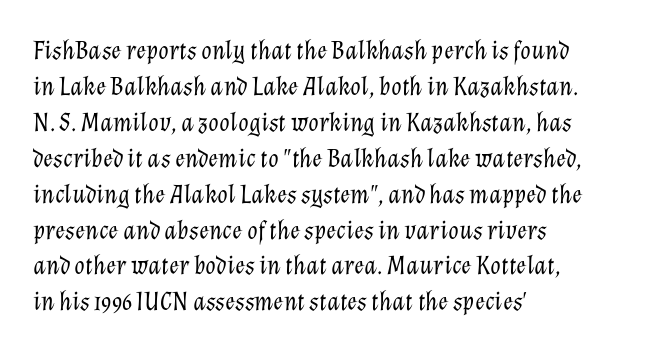
{"italic": "yes", "lean": "right", "slant_degrees": 12, "bold": "no", "underline": "no", "align": "left", "line_spacing": "normal", "line_spacing_ratio": 1.33, "letter_spacing": "normal", "letter_spacing_em": 0.0, "glyph_px": 27}
